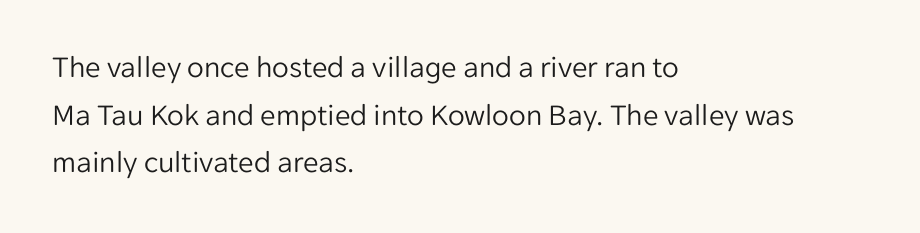
Q: Is the text bold? A: No.
Q: Is the text italic (slanted)? A: No, it is upright.
Q: Is the typeface a serif or a sans-serif typeface? A: Sans-serif.
Q: Is the text underlined? A: No.
Q: How is the paragraph aligned? A: Left-aligned.
Q: Is the spacing between letters normal or unusually wide? A: Normal.
Q: Is the spacing between lines tight, normal or loose? A: Normal.
Q: Width (condensed, normal, or wide)? A: Normal.
Q: Stroke contrast? A: Low.
Q: x-height? A: Medium.
Q: Monospaced? A: No.
